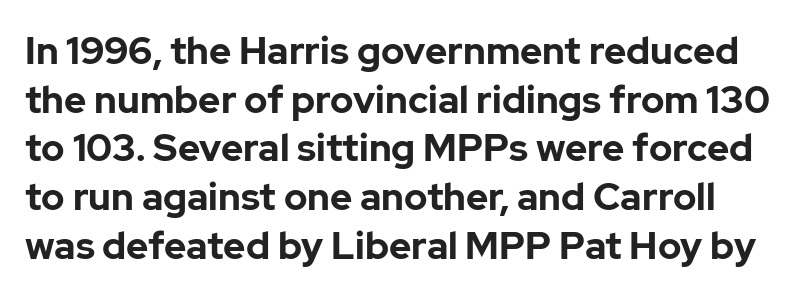
Caption: standard tracking, unaltered. How would I describe the line gaps? Plain and ordinary. This sample uses an upright cut, with every glyph sitting square on the baseline. Proportional: the letters do not fall into vertical columns.
